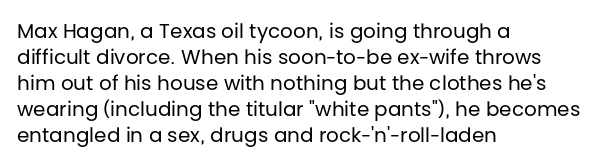
Where is the straight margin? On the left. This sample keeps an unexceptional amount of space between lines. The typesetting does not lean heavy: it is not bold. The gaps between neighbouring characters are ordinary and unremarkable. A clean baseline with only descenders dipping below it.
